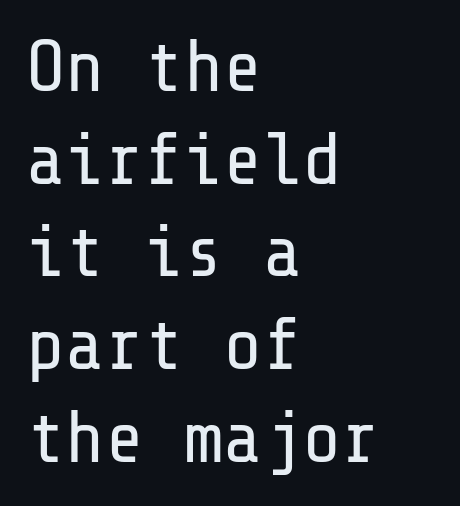
{"serif": "no", "italic": "no", "bold": "no", "weight": "regular", "width": "normal", "stroke_contrast": "low", "x_height": "medium", "underline": "no", "align": "left", "line_spacing": "normal", "line_spacing_ratio": 1.27, "letter_spacing": "normal", "letter_spacing_em": 0.0, "glyph_px": 73}
